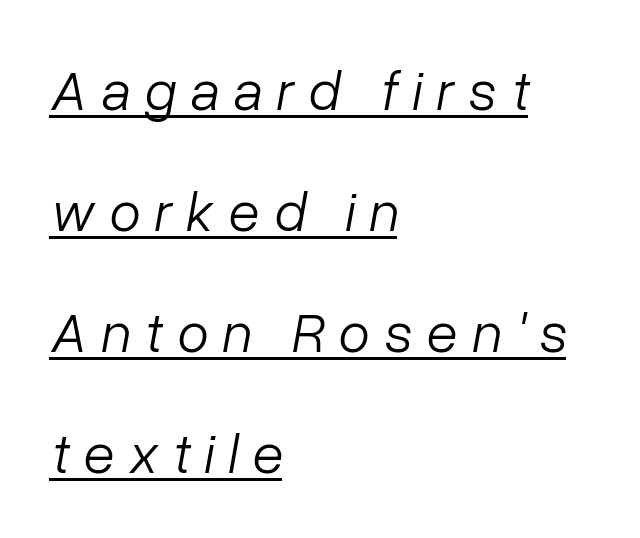
{"italic": "yes", "lean": "right", "slant_degrees": 10, "bold": "no", "weight": "light", "width": "normal", "stroke_contrast": "low", "x_height": "medium", "monospaced": "no", "underline": "yes", "align": "left", "line_spacing": "loose", "line_spacing_ratio": 2.12, "letter_spacing": "wide", "letter_spacing_em": 0.25, "glyph_px": 57}
